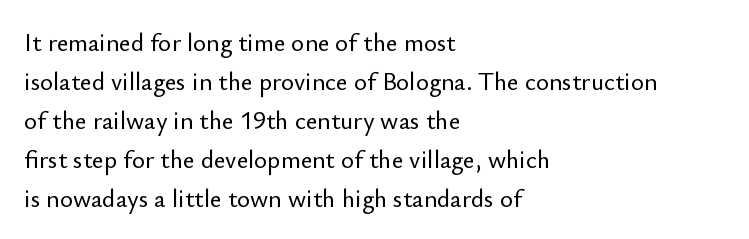
{"italic": "no", "underline": "no", "align": "left", "line_spacing": "normal", "line_spacing_ratio": 1.56, "letter_spacing": "normal", "letter_spacing_em": 0.0, "glyph_px": 25}
